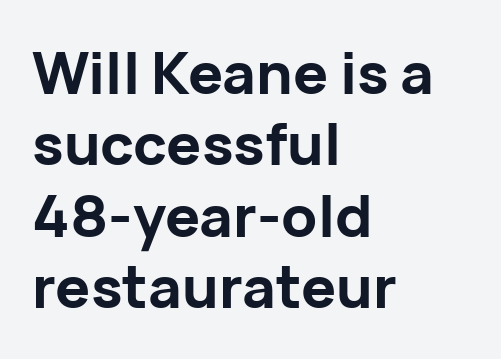
The image shows 58 px bold sans-serif type, upright; set left-aligned, line spacing 1.23x, normal letter spacing, not underlined; low stroke contrast and a medium x-height.
